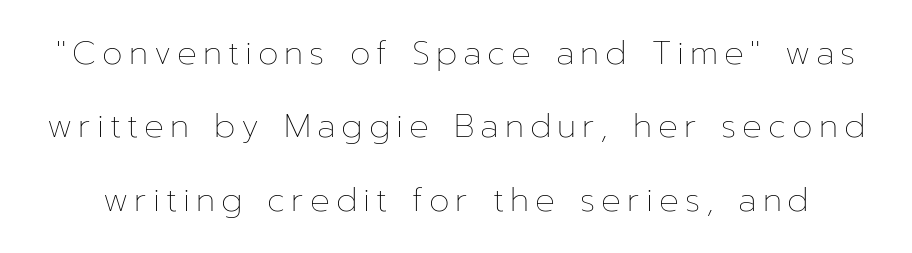
Q: Is the text bold? A: No.
Q: Is the text italic (slanted)? A: No, it is upright.
Q: Is the text underlined? A: No.
Q: Is the spacing between lines tight, normal or loose? A: Loose.
Q: Width (condensed, normal, or wide)? A: Normal.
Q: Stroke contrast? A: Low.
Q: x-height? A: Medium.
Q: Monospaced? A: No.
